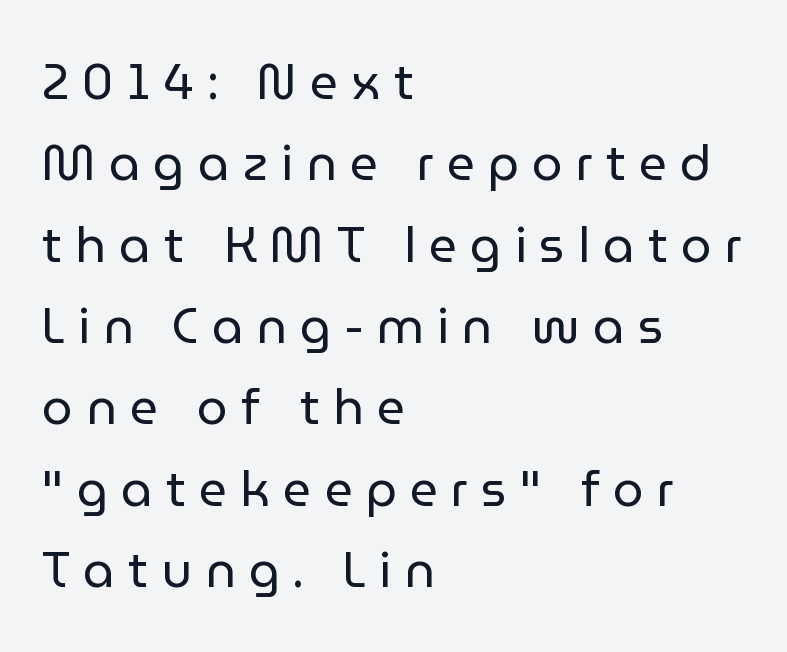
This sample uses a sans-serif face. Layout note: lines flush left. Vertical stems look standard width or narrower in stroke. Unlike italic type, these characters show no tilt at all. Is there much room between lines? A standard amount, neither cramped nor airy. These lines have a slow, spaced-out rhythm from letter to letter.
